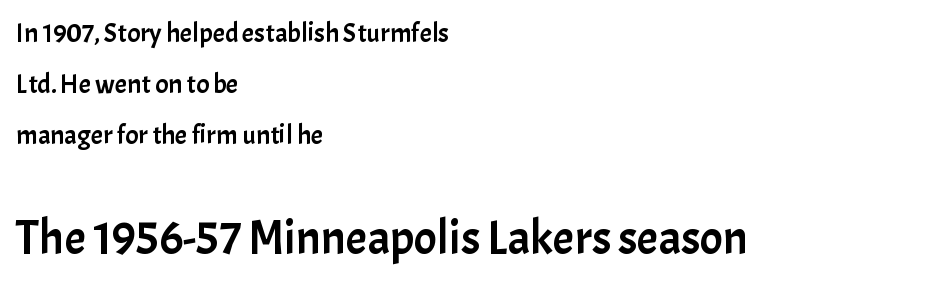
The image shows 48 px sans-serif type, upright; set left-aligned, line spacing 1.89x, normal letter spacing, not underlined; the second (bottom) block is 1.78x larger; low stroke contrast and a medium x-height.
